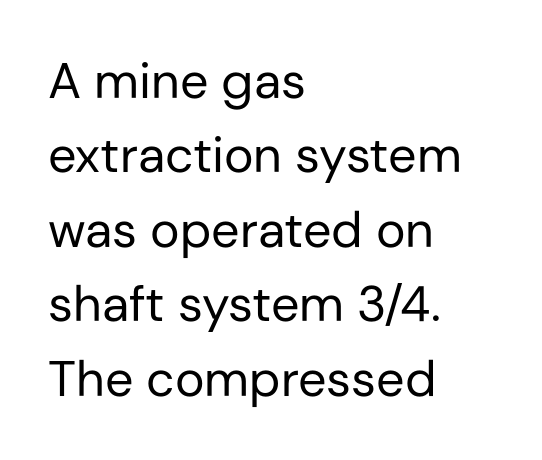
Q: Is the text bold? A: No.
Q: Is the text italic (slanted)? A: No, it is upright.
Q: Is the typeface a serif or a sans-serif typeface? A: Sans-serif.
Q: Is the text underlined? A: No.
Q: How is the paragraph aligned? A: Left-aligned.
Q: Is the spacing between letters normal or unusually wide? A: Normal.
Q: Is the spacing between lines tight, normal or loose? A: Normal.
Q: Width (condensed, normal, or wide)? A: Normal.
Q: Stroke contrast? A: Low.
Q: x-height? A: Medium.
Q: Monospaced? A: No.
